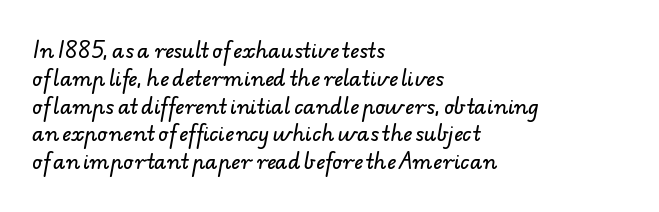
{"underline": "no", "align": "left", "line_spacing": "normal", "line_spacing_ratio": 1.39, "letter_spacing": "normal", "letter_spacing_em": 0.0, "glyph_px": 20}
